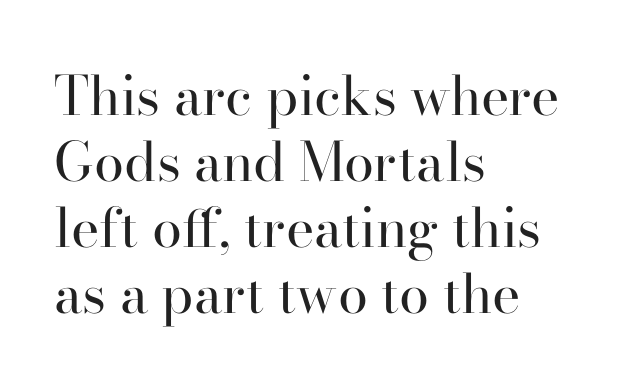
Q: Is the text bold? A: No.
Q: Is the text italic (slanted)? A: No, it is upright.
Q: Is the typeface a serif or a sans-serif typeface? A: Serif.
Q: Is the text underlined? A: No.
Q: How is the paragraph aligned? A: Left-aligned.
Q: Is the spacing between letters normal or unusually wide? A: Normal.
Q: Width (condensed, normal, or wide)? A: Normal.
Q: Stroke contrast? A: High.
Q: x-height? A: Small.
Q: Monospaced? A: No.
